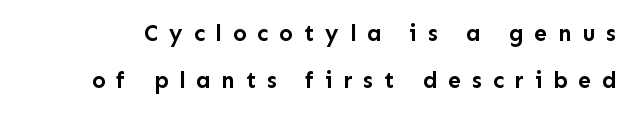
Q: Is the text bold? A: Yes.
Q: Is the text italic (slanted)? A: No, it is upright.
Q: Is the text underlined? A: No.
Q: Is the spacing between letters normal or unusually wide? A: Unusually wide.
Q: Is the spacing between lines tight, normal or loose? A: Loose.
